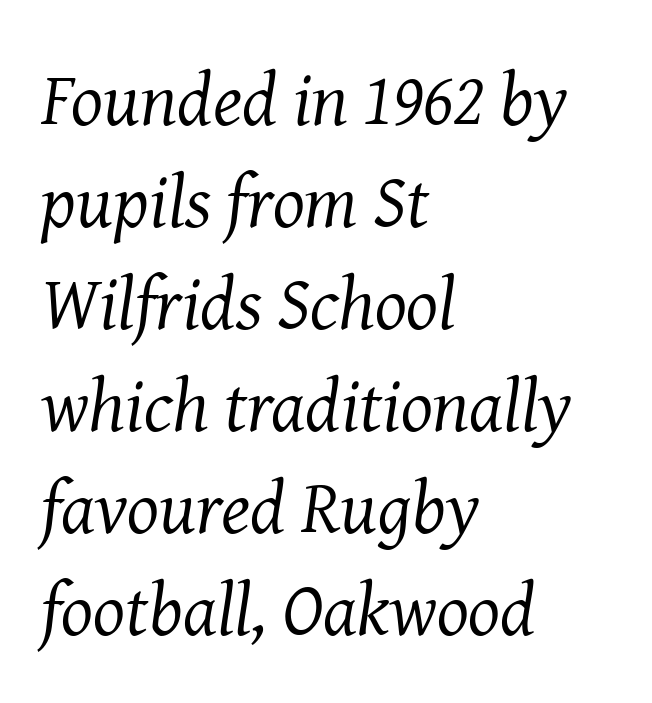
The letters look calm and open, with moderate or lighter stems. Notice how descenders clear the ascenders below comfortably — that's standard leading. Is this a fixed-width face? No — the glyphs have proportional, varying widths. These lines stack with their left ends in a neat column.
